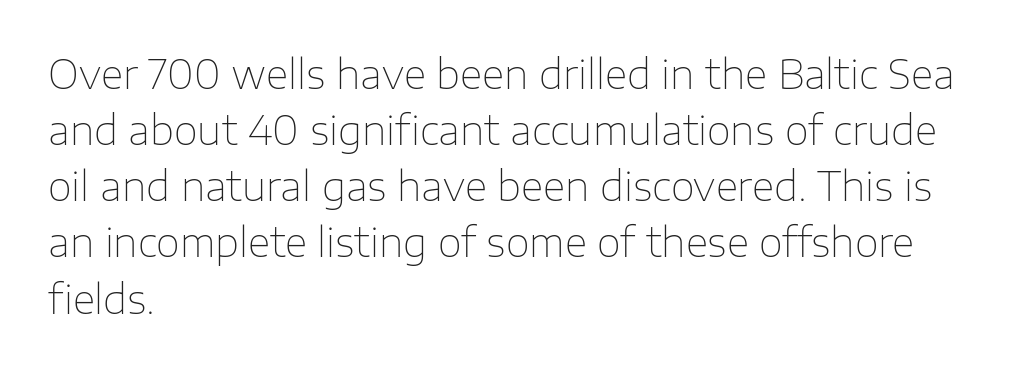
Note the varied advance widths — an 'i' is clearly narrower than an 'm'. Notice how the stems are strictly vertical — no italics here. Check the space under the baseline: it is left empty. Counters stay open thanks to moderate or lighter strokes.
